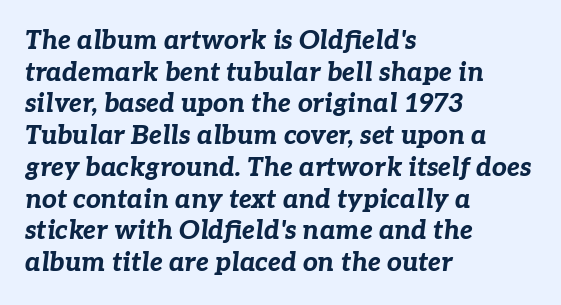
The image shows 26 px bold type, italic (leaning right); set left-aligned, line spacing 1.22x, normal letter spacing, not underlined.
